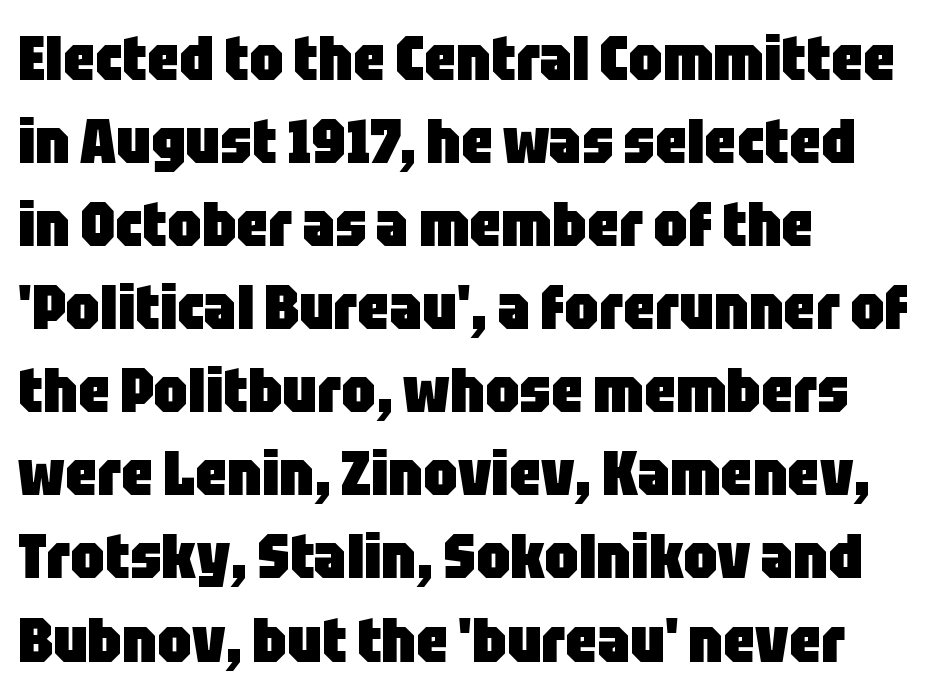
{"serif": "no", "italic": "no", "bold": "yes", "weight": "heavy", "width": "condensed", "stroke_contrast": "low", "x_height": "large", "monospaced": "no", "underline": "no", "align": "left", "line_spacing": "normal", "line_spacing_ratio": 1.34, "letter_spacing": "normal", "letter_spacing_em": 0.0, "glyph_px": 62}
